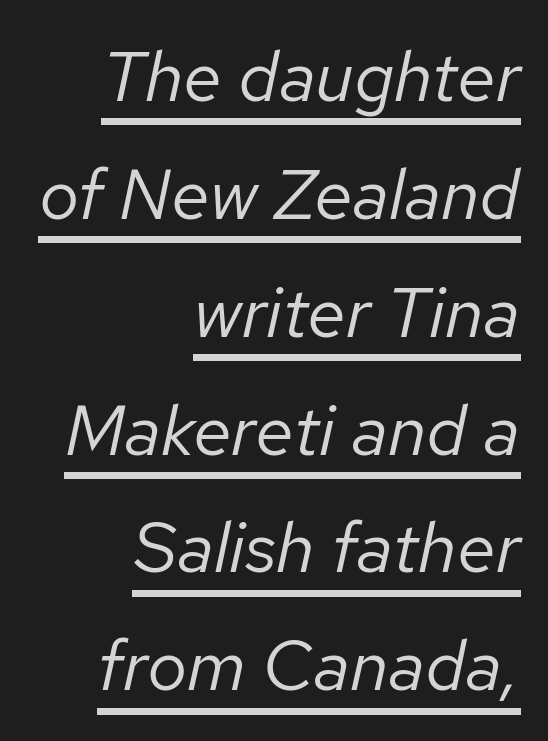
Q: Is the text bold? A: No.
Q: Is the text italic (slanted)? A: Yes, it leans right by about 12 degrees.
Q: Is the text underlined? A: Yes.
Q: How is the paragraph aligned? A: Right-aligned.
Q: Is the spacing between letters normal or unusually wide? A: Normal.
Q: Is the spacing between lines tight, normal or loose? A: Normal.
Q: Width (condensed, normal, or wide)? A: Normal.
Q: Stroke contrast? A: Low.
Q: x-height? A: Medium.
Q: Monospaced? A: No.
